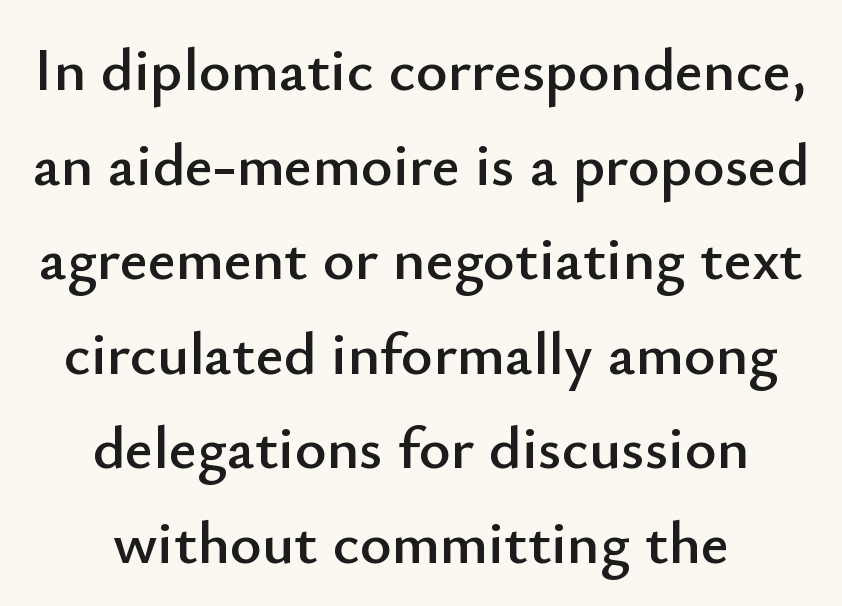
The image shows 61 px sans-serif type, upright; set centered, normal line spacing (1.55x), normal letter spacing, not underlined; low stroke contrast and a small x-height.
